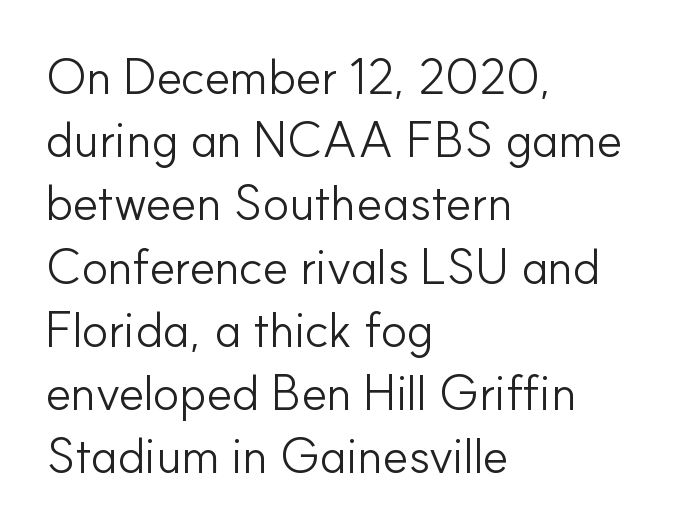
The image shows 49 px light sans-serif type, upright; set left-aligned, normal line spacing (1.29x), normal letter spacing, not underlined; low stroke contrast and a small x-height.
